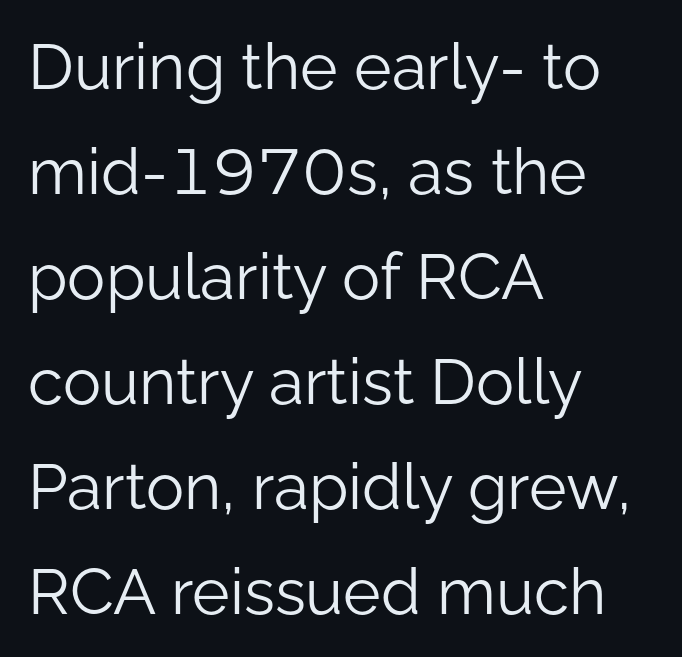
Q: Is the text bold? A: No.
Q: Is the text italic (slanted)? A: No, it is upright.
Q: Is the typeface a serif or a sans-serif typeface? A: Sans-serif.
Q: Is the text underlined? A: No.
Q: How is the paragraph aligned? A: Left-aligned.
Q: Is the spacing between letters normal or unusually wide? A: Normal.
Q: Is the spacing between lines tight, normal or loose? A: Normal.
Q: Width (condensed, normal, or wide)? A: Normal.
Q: Stroke contrast? A: Low.
Q: x-height? A: Medium.
Q: Monospaced? A: No.
